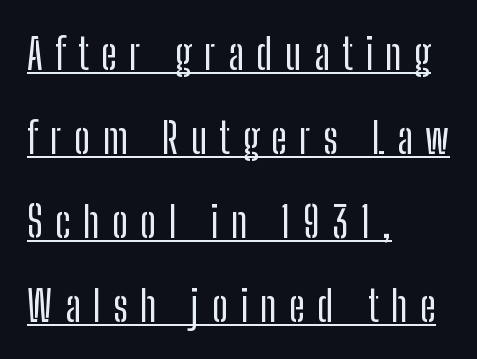
Q: Is the text italic (slanted)? A: No, it is upright.
Q: Is the typeface a serif or a sans-serif typeface? A: Sans-serif.
Q: Is the text underlined? A: Yes.
Q: How is the paragraph aligned? A: Left-aligned.
Q: Is the spacing between letters normal or unusually wide? A: Unusually wide.
Q: Is the spacing between lines tight, normal or loose? A: Loose.
Q: Width (condensed, normal, or wide)? A: Condensed.
Q: Stroke contrast? A: Low.
Q: x-height? A: Medium.
Q: Monospaced? A: No.
